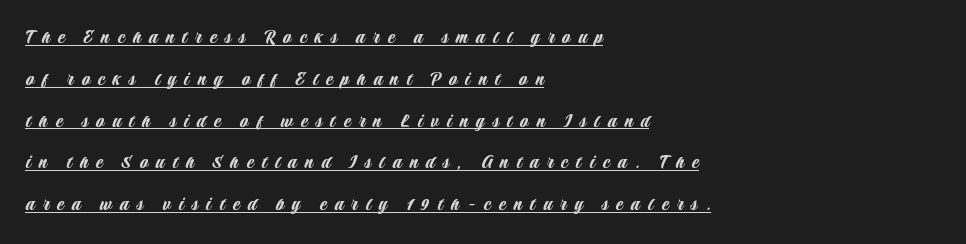
Q: Is the text italic (slanted)? A: Yes.
Q: Is the text underlined? A: Yes.
Q: How is the paragraph aligned? A: Left-aligned.
Q: Is the spacing between letters normal or unusually wide? A: Unusually wide.
Q: Is the spacing between lines tight, normal or loose? A: Loose.
